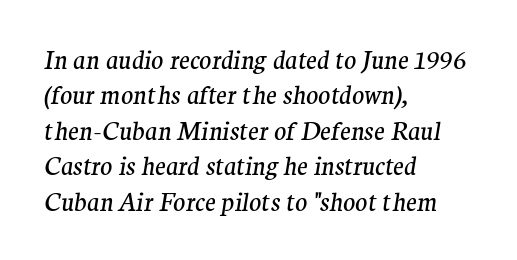
Q: Is the text bold? A: No.
Q: Is the text italic (slanted)? A: Yes, it leans right by about 9 degrees.
Q: Is the text underlined? A: No.
Q: How is the paragraph aligned? A: Left-aligned.
Q: Is the spacing between letters normal or unusually wide? A: Normal.
Q: Is the spacing between lines tight, normal or loose? A: Normal.
